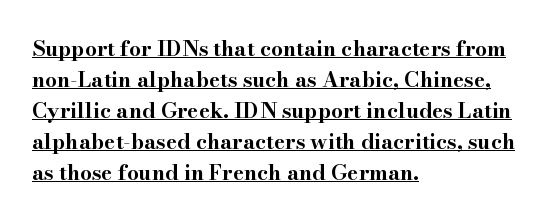
{"italic": "no", "bold": "yes", "underline": "yes", "align": "left", "line_spacing": "normal", "line_spacing_ratio": 1.48, "letter_spacing": "normal", "letter_spacing_em": 0.0, "glyph_px": 21}
